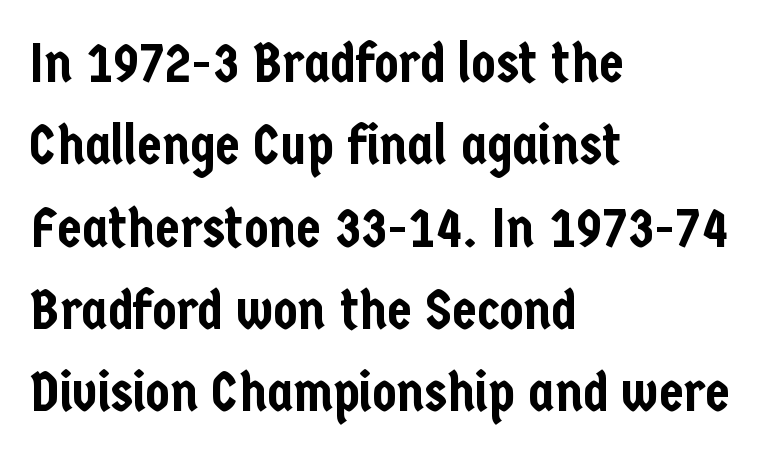
The image shows 56 px condensed sans-serif type, upright; set left-aligned, normal line spacing (1.47x), normal letter spacing, not underlined; low stroke contrast and a medium x-height.
